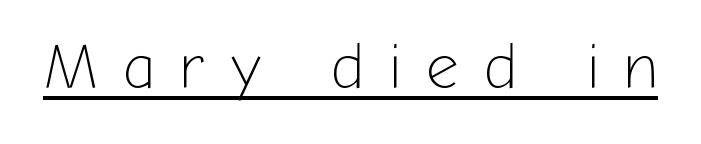
The rendering inserts visible extra space after every character. Underline: present. Each letter's strokes conclude bluntly, with no projecting serifs. These lines were composed using upright roman letters.
